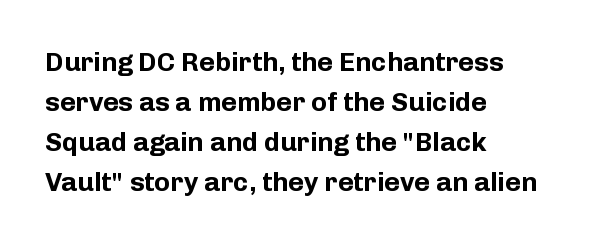
{"italic": "no", "bold": "yes", "underline": "no", "align": "left", "line_spacing": "normal", "line_spacing_ratio": 1.48, "letter_spacing": "normal", "letter_spacing_em": 0.0, "glyph_px": 27}
